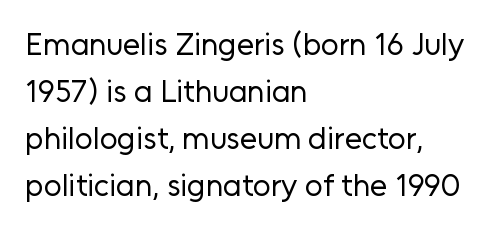
Q: Is the text bold? A: No.
Q: Is the text italic (slanted)? A: No, it is upright.
Q: Is the typeface a serif or a sans-serif typeface? A: Sans-serif.
Q: Is the text underlined? A: No.
Q: How is the paragraph aligned? A: Left-aligned.
Q: Is the spacing between letters normal or unusually wide? A: Normal.
Q: Is the spacing between lines tight, normal or loose? A: Normal.
Q: Width (condensed, normal, or wide)? A: Normal.
Q: Stroke contrast? A: Low.
Q: x-height? A: Medium.
Q: Monospaced? A: No.
